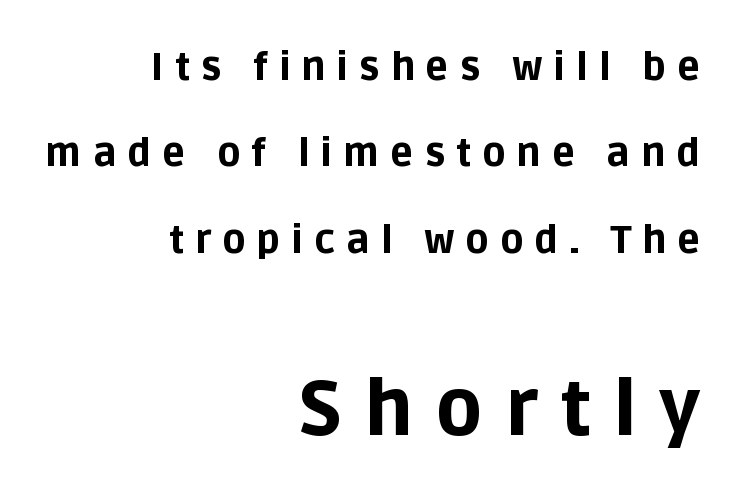
Q: Is the text bold? A: Yes.
Q: Is the text italic (slanted)? A: No, it is upright.
Q: Is the typeface a serif or a sans-serif typeface? A: Sans-serif.
Q: Is the text underlined? A: No.
Q: How is the paragraph aligned? A: Right-aligned.
Q: Is the spacing between letters normal or unusually wide? A: Unusually wide.
Q: Is the spacing between lines tight, normal or loose? A: Loose.
Q: Which block of text is set in a larger size, the first (top) or the second (bottom)? A: The second (bottom) one.
Q: Width (condensed, normal, or wide)? A: Normal.
Q: Stroke contrast? A: Low.
Q: x-height? A: Large.
Q: Monospaced? A: No.
